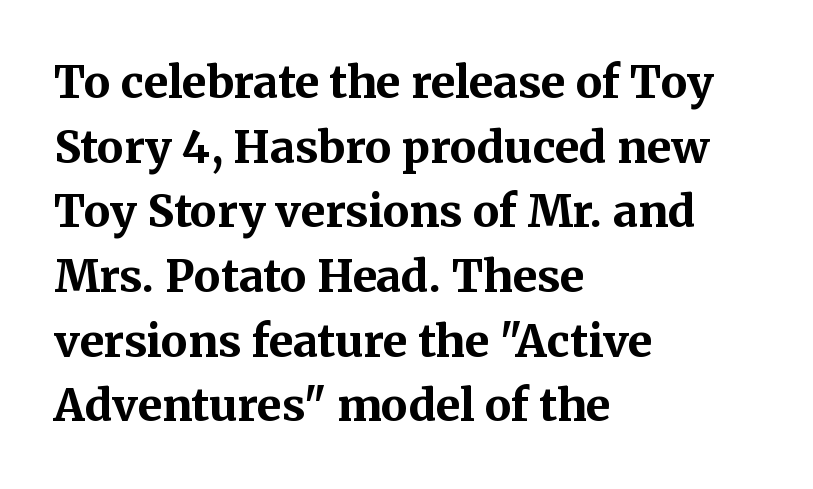
{"serif": "yes", "italic": "no", "bold": "yes", "weight": "bold", "width": "normal", "stroke_contrast": "medium", "x_height": "medium", "monospaced": "no", "underline": "no", "align": "left", "line_spacing": "normal", "line_spacing_ratio": 1.47, "letter_spacing": "normal", "letter_spacing_em": 0.0, "glyph_px": 44}
